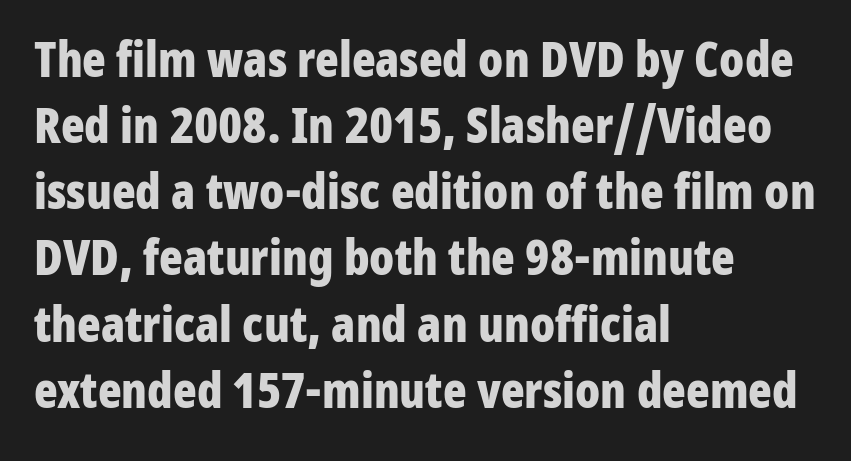
Letters rest on an invisible, unmarked baseline. Do the characters align in a grid? No, the font is proportional. The passage shown is typeset with a sans-serif family. Bold? Absolutely — the strokes are thick and heavy.
